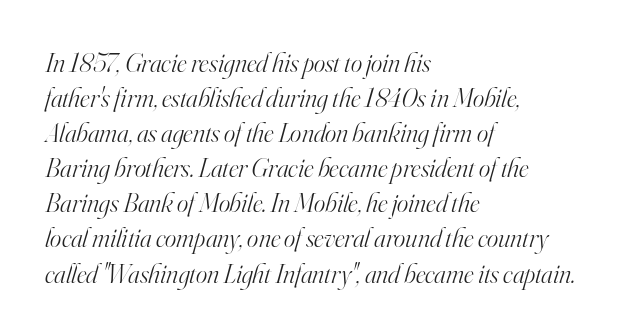
The image shows 27 px text type, italic (leaning right); set left-aligned, normal line spacing (1.3x), normal letter spacing, not underlined.
